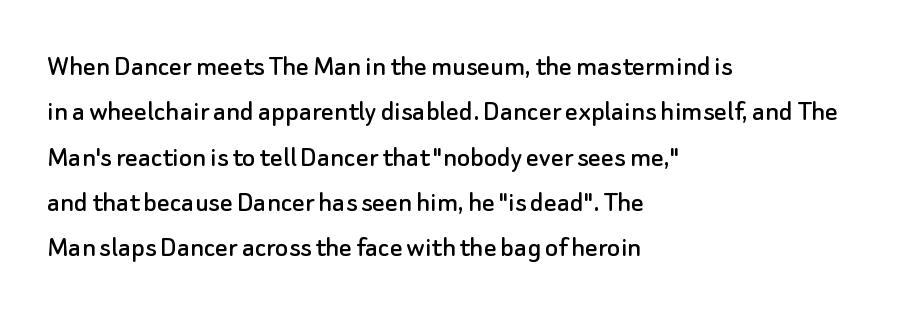
The compositor pushed each line to the left boundary. Think of a printed novel: that variable character pitch is what you see here. A sans-serif font was chosen for this passage. The line texture is even and compact thanks to regular tracking. No word sits above an underline.
